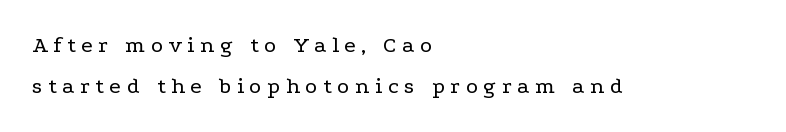
{"italic": "no", "bold": "no", "underline": "no", "align": "left", "line_spacing_ratio": 1.8, "letter_spacing": "wide", "letter_spacing_em": 0.25, "glyph_px": 23}
